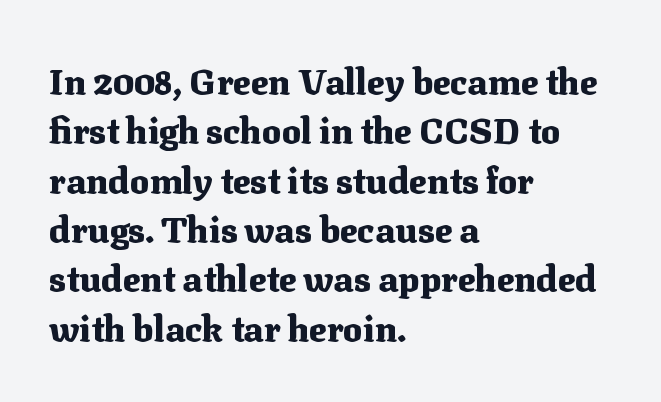
Q: Is the text bold? A: Yes.
Q: Is the text italic (slanted)? A: No, it is upright.
Q: Is the typeface a serif or a sans-serif typeface? A: Serif.
Q: Is the text underlined? A: No.
Q: How is the paragraph aligned? A: Left-aligned.
Q: Is the spacing between letters normal or unusually wide? A: Normal.
Q: Is the spacing between lines tight, normal or loose? A: Normal.
Q: Width (condensed, normal, or wide)? A: Normal.
Q: Stroke contrast? A: Medium.
Q: x-height? A: Medium.
Q: Monospaced? A: No.
